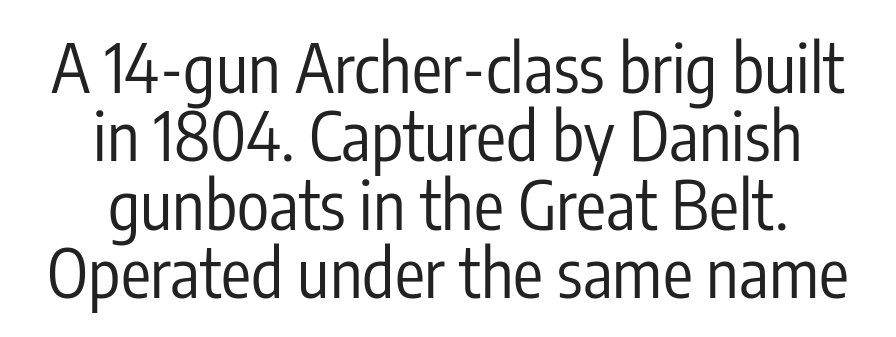
{"serif": "no", "italic": "no", "bold": "no", "weight": "regular", "width": "condensed", "stroke_contrast": "low", "x_height": "medium", "monospaced": "no", "underline": "no", "align": "center", "line_spacing": "tight", "line_spacing_ratio": 1.02, "letter_spacing": "normal", "letter_spacing_em": 0.0, "glyph_px": 67}
